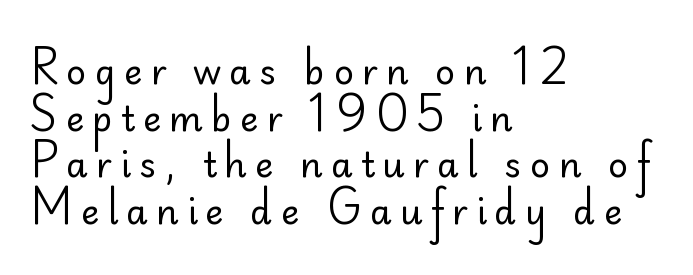
Q: Is the text bold? A: No.
Q: Is the text italic (slanted)? A: No, it is upright.
Q: Is the typeface a serif or a sans-serif typeface? A: Sans-serif.
Q: Is the text underlined? A: No.
Q: How is the paragraph aligned? A: Left-aligned.
Q: Is the spacing between letters normal or unusually wide? A: Unusually wide.
Q: Is the spacing between lines tight, normal or loose? A: Normal.
Q: Width (condensed, normal, or wide)? A: Normal.
Q: Stroke contrast? A: Low.
Q: x-height? A: Small.
Q: Monospaced? A: No.
